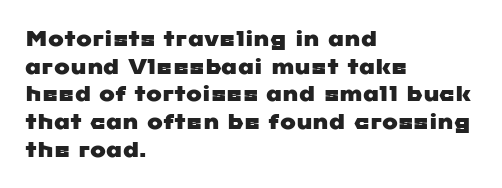
Q: Is the text underlined? A: No.
Q: How is the paragraph aligned? A: Left-aligned.
Q: Is the spacing between letters normal or unusually wide? A: Normal.
Q: Is the spacing between lines tight, normal or loose? A: Normal.
